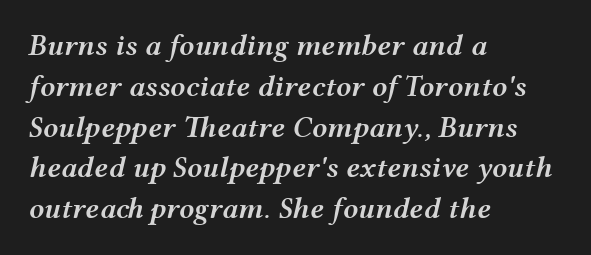
{"italic": "yes", "lean": "right", "slant_degrees": 12, "bold": "semi", "weight": "semibold", "width": "wide", "stroke_contrast": "medium", "x_height": "medium", "monospaced": "no", "underline": "no", "align": "left", "line_spacing": "normal", "line_spacing_ratio": 1.36, "letter_spacing": "normal", "letter_spacing_em": 0.0, "glyph_px": 30}
